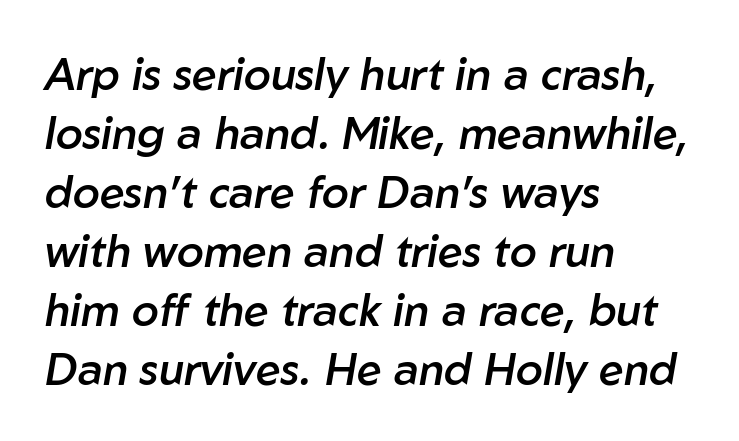
The image shows 44 px semibold type, italic (leaning right); set left-aligned, normal line spacing (1.34x), normal letter spacing, not underlined; low stroke contrast and a medium x-height.
